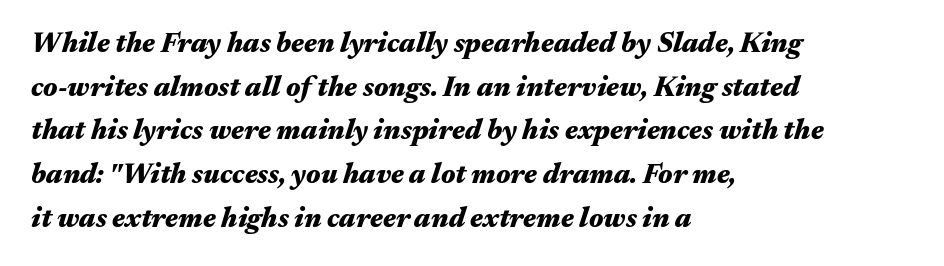
{"italic": "yes", "lean": "right", "slant_degrees": 17, "bold": "yes", "weight": "heavy", "width": "wide", "stroke_contrast": "medium", "x_height": "medium", "monospaced": "no", "underline": "no", "align": "left", "line_spacing": "normal", "line_spacing_ratio": 1.56, "letter_spacing": "normal", "letter_spacing_em": 0.0, "glyph_px": 28}
